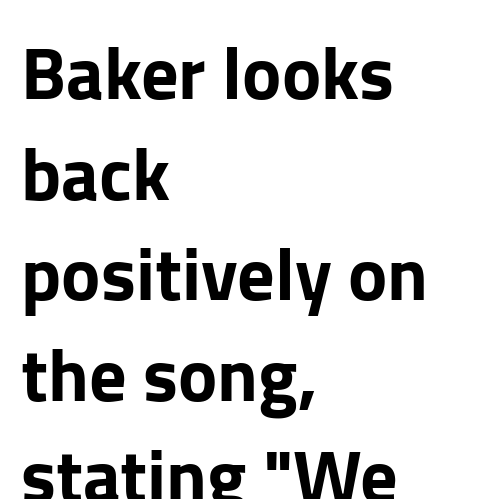
{"serif": "no", "italic": "no", "width": "normal", "stroke_contrast": "low", "x_height": "medium", "monospaced": "no", "underline": "no", "align": "left", "line_spacing": "normal", "line_spacing_ratio": 1.36, "letter_spacing": "normal", "letter_spacing_em": 0.0, "glyph_px": 74}
